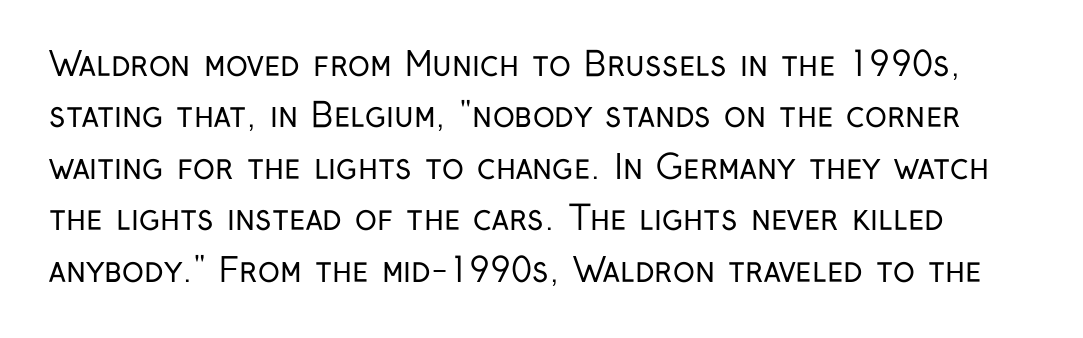
{"serif": "no", "italic": "no", "bold": "no", "weight": "regular", "width": "condensed", "stroke_contrast": "low", "x_height": "medium", "monospaced": "no", "underline": "no", "line_spacing": "normal", "line_spacing_ratio": 1.56, "letter_spacing": "normal", "letter_spacing_em": 0.0, "glyph_px": 33}
